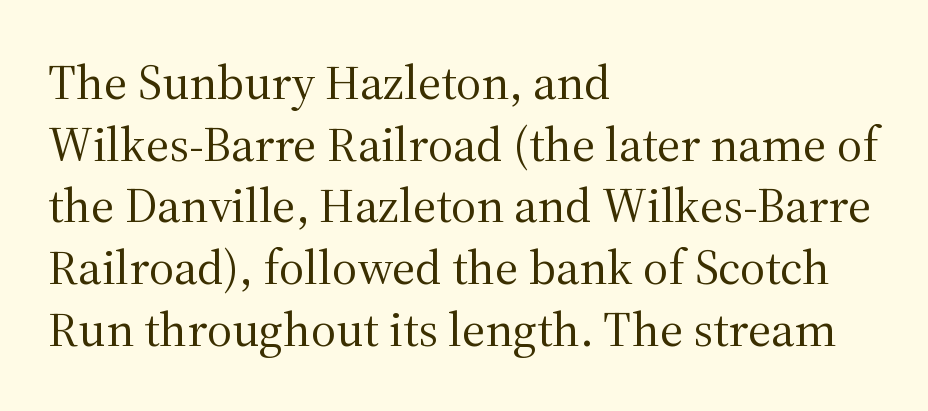
Q: Is the text bold? A: No.
Q: Is the text italic (slanted)? A: No, it is upright.
Q: Is the typeface a serif or a sans-serif typeface? A: Serif.
Q: Is the text underlined? A: No.
Q: How is the paragraph aligned? A: Left-aligned.
Q: Is the spacing between letters normal or unusually wide? A: Normal.
Q: Is the spacing between lines tight, normal or loose? A: Normal.
Q: Width (condensed, normal, or wide)? A: Normal.
Q: Stroke contrast? A: Medium.
Q: x-height? A: Medium.
Q: Monospaced? A: No.
